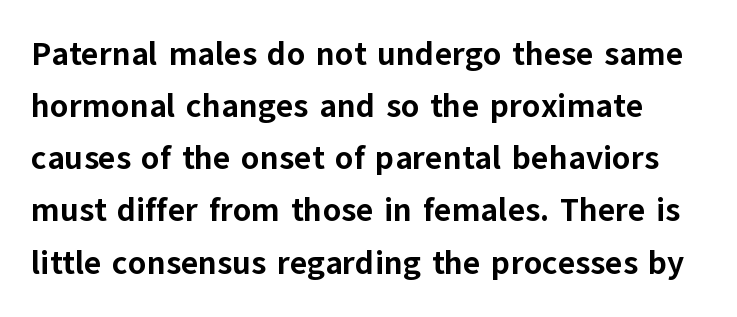
The image shows 33 px bold sans-serif type, upright; set normal line spacing (1.58x), normal letter spacing, not underlined; low stroke contrast and a medium x-height.
